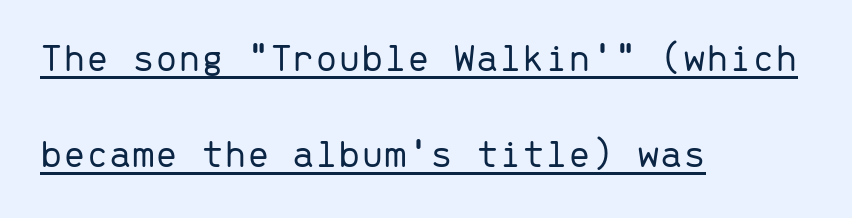
{"serif": "no", "italic": "no", "bold": "no", "weight": "light", "width": "normal", "stroke_contrast": "low", "x_height": "medium", "monospaced": "yes", "underline": "yes", "align": "left", "line_spacing": "loose", "line_spacing_ratio": 2.34, "letter_spacing": "normal", "letter_spacing_em": 0.0, "glyph_px": 41}
